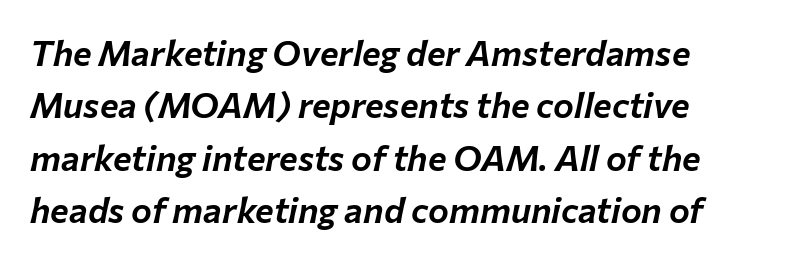
Q: Is the text italic (slanted)? A: Yes, it leans right by about 12 degrees.
Q: Is the text underlined? A: No.
Q: Is the spacing between letters normal or unusually wide? A: Normal.
Q: Is the spacing between lines tight, normal or loose? A: Normal.
Q: Width (condensed, normal, or wide)? A: Normal.
Q: Stroke contrast? A: Low.
Q: x-height? A: Medium.
Q: Monospaced? A: No.
